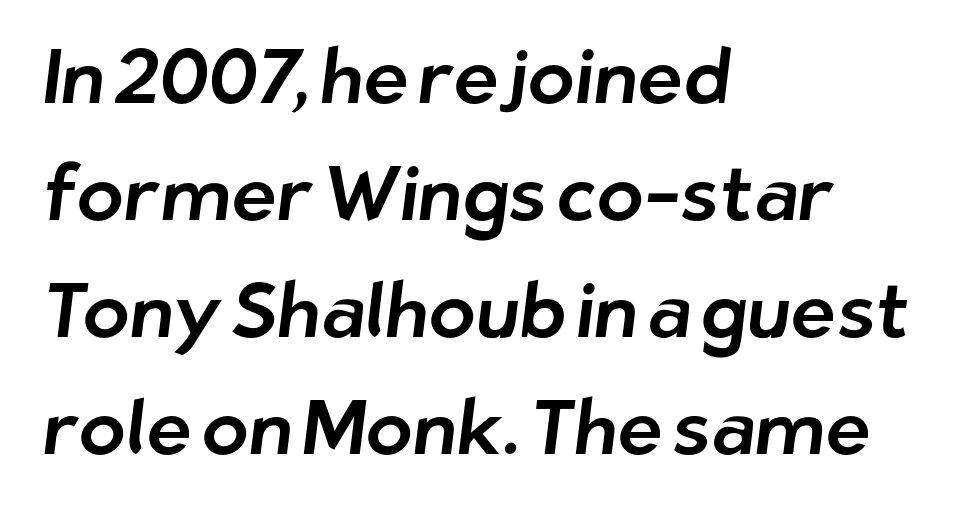
The image shows 77 px sans-serif type; set left-aligned, normal line spacing (1.52x), normal letter spacing, not underlined; low stroke contrast and a medium x-height.
